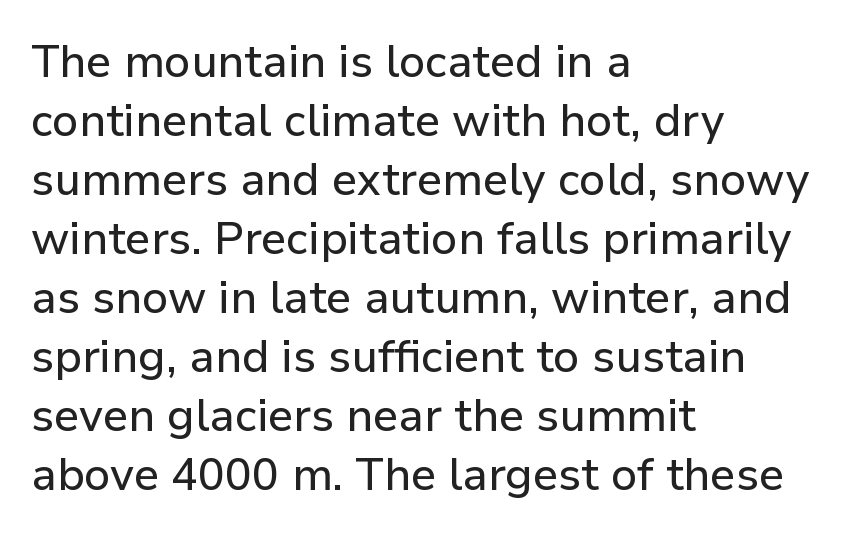
The image shows 45 px sans-serif type, upright; set left-aligned, normal line spacing (1.31x), normal letter spacing, not underlined; low stroke contrast and a medium x-height.
